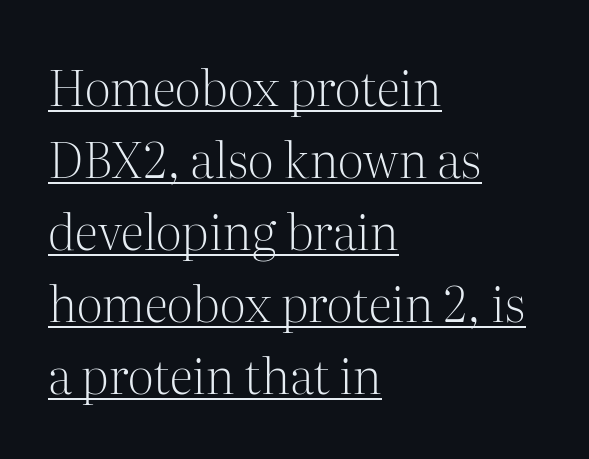
Q: Is the text bold? A: No.
Q: Is the text italic (slanted)? A: No, it is upright.
Q: Is the typeface a serif or a sans-serif typeface? A: Serif.
Q: Is the text underlined? A: Yes.
Q: How is the paragraph aligned? A: Left-aligned.
Q: Is the spacing between letters normal or unusually wide? A: Normal.
Q: Is the spacing between lines tight, normal or loose? A: Normal.
Q: Width (condensed, normal, or wide)? A: Normal.
Q: Stroke contrast? A: Medium.
Q: x-height? A: Medium.
Q: Monospaced? A: No.
